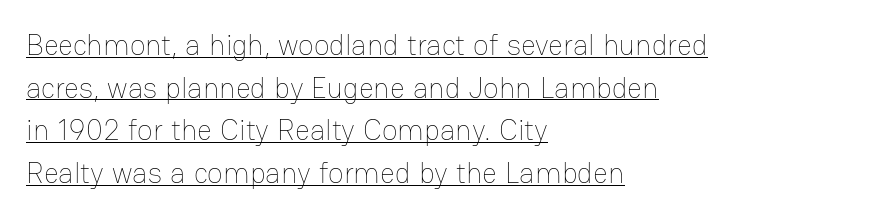
These lines are rendered in a variable-pitch font. Underlined type. Baseline-to-baseline distance is the conventional proportion of letter height. The passage shown has conventional tracking throughout. Each line starts at the same left margin while the right side varies.
